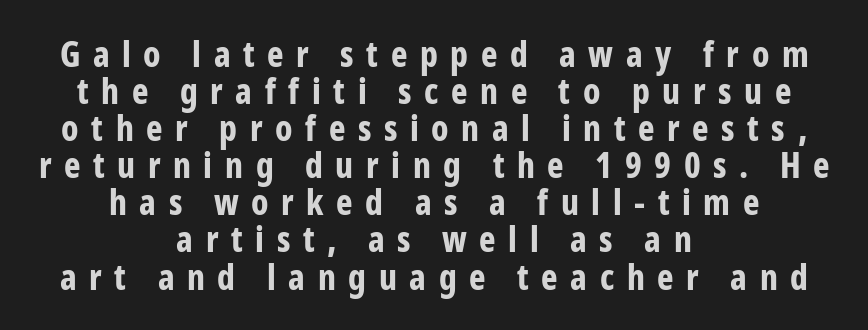
{"serif": "no", "italic": "no", "bold": "yes", "weight": "bold", "width": "condensed", "stroke_contrast": "low", "x_height": "medium", "monospaced": "no", "underline": "no", "align": "center", "line_spacing": "tight", "line_spacing_ratio": 1.06, "letter_spacing": "wide", "letter_spacing_em": 0.36, "glyph_px": 35}
